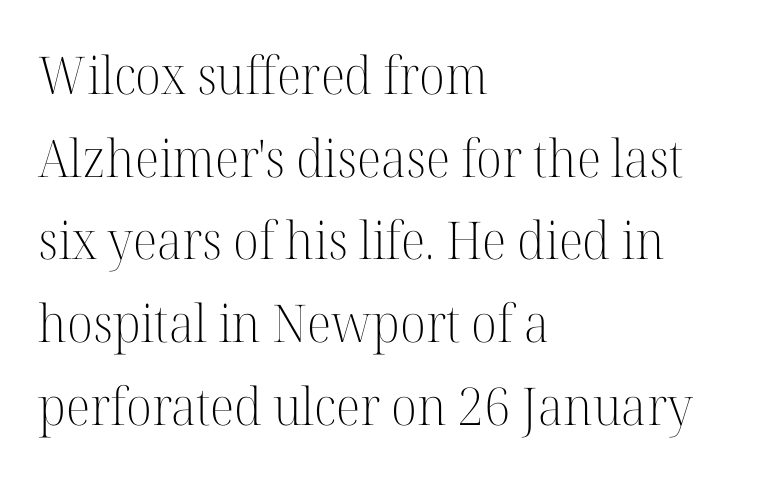
This is not heavy type; no bold has been used. Here the designer chose a conventional face with non-uniform glyph widths. Italic: no, the glyphs are upright roman. In terms of leading, this rendering sits right in the middle.
